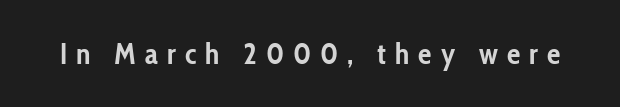
The image shows 30 px semibold, condensed sans-serif type, upright; set unusually wide letter spacing (+0.3 em), not underlined; low stroke contrast and a medium x-height.
